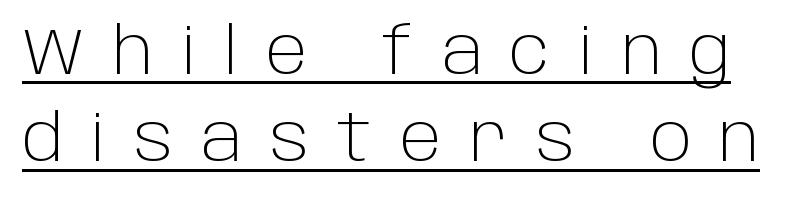
Q: Is the text bold? A: No.
Q: Is the text italic (slanted)? A: No, it is upright.
Q: Is the typeface a serif or a sans-serif typeface? A: Sans-serif.
Q: Is the text underlined? A: Yes.
Q: Is the spacing between letters normal or unusually wide? A: Unusually wide.
Q: Is the spacing between lines tight, normal or loose? A: Normal.
Q: Width (condensed, normal, or wide)? A: Normal.
Q: Stroke contrast? A: Low.
Q: x-height? A: Large.
Q: Monospaced? A: No.
